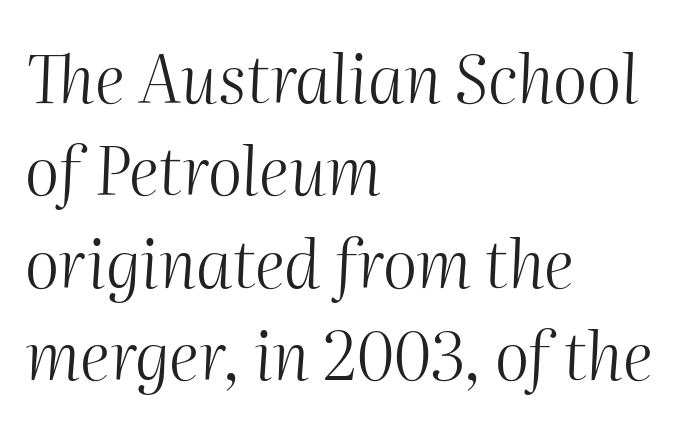
The image shows 66 px light type, italic (leaning right); set left-aligned, normal line spacing (1.4x), normal letter spacing, not underlined; medium stroke contrast and a medium x-height.
